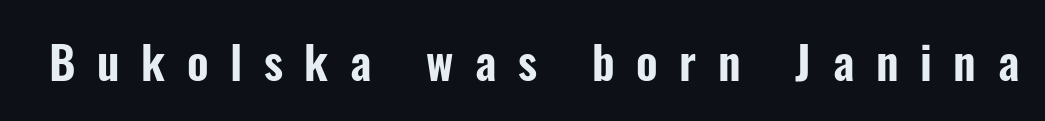
The image shows 46 px condensed sans-serif type, upright; set unusually wide letter spacing (+0.47 em), not underlined; low stroke contrast and a medium x-height.
